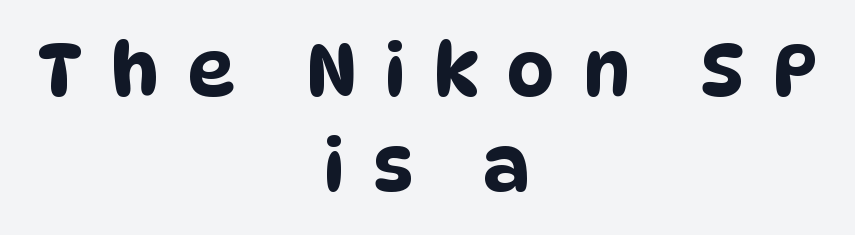
Summary of vertical rhythm: regular, with standard interline spacing. Where is the straight margin? There isn't one; the lines are centered. Spacing verdict: proportional, widths tailored to each character. Each word looks stretched out because of the extra space between its letters.
